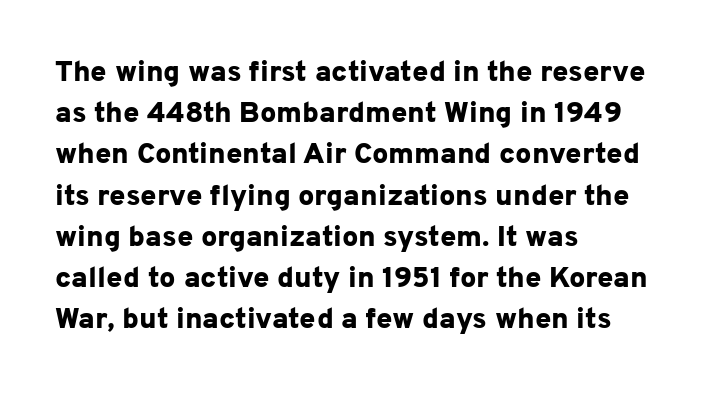
The image shows 29 px bold sans-serif type, upright; set left-aligned, normal line spacing (1.42x), normal letter spacing, not underlined; low stroke contrast and a medium x-height.
